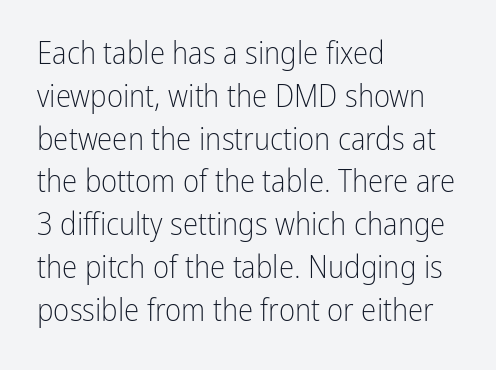
{"serif": "no", "italic": "no", "bold": "no", "weight": "light", "width": "condensed", "stroke_contrast": "low", "x_height": "medium", "monospaced": "no", "underline": "no", "align": "left", "line_spacing": "normal", "line_spacing_ratio": 1.38, "letter_spacing": "normal", "letter_spacing_em": 0.0, "glyph_px": 31}
